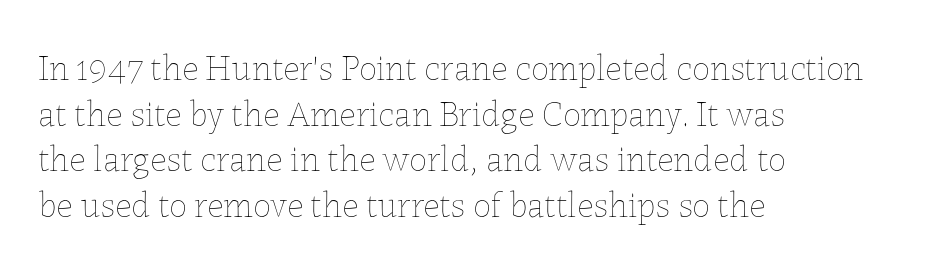
Glance below the letters and you will spot only blank space. No chunkiness to these letters — they're not bold. The paragraph has a hard left edge and a soft right edge. You could call the tracking neutral — neither tight nor loose. This sample keeps an unexceptional amount of space between lines.
